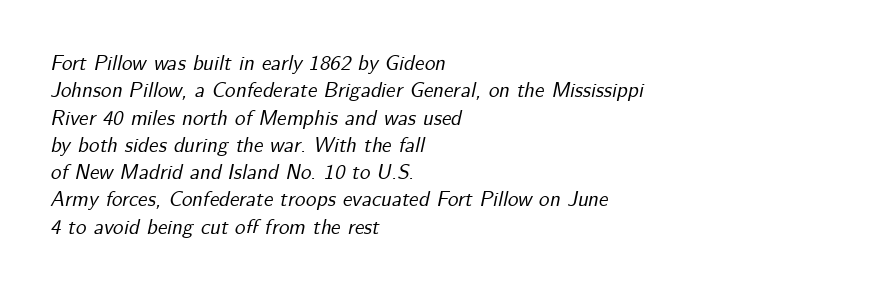
Q: Is the text italic (slanted)? A: Yes, it leans right by about 12 degrees.
Q: Is the text underlined? A: No.
Q: How is the paragraph aligned? A: Left-aligned.
Q: Is the spacing between letters normal or unusually wide? A: Normal.
Q: Is the spacing between lines tight, normal or loose? A: Normal.
